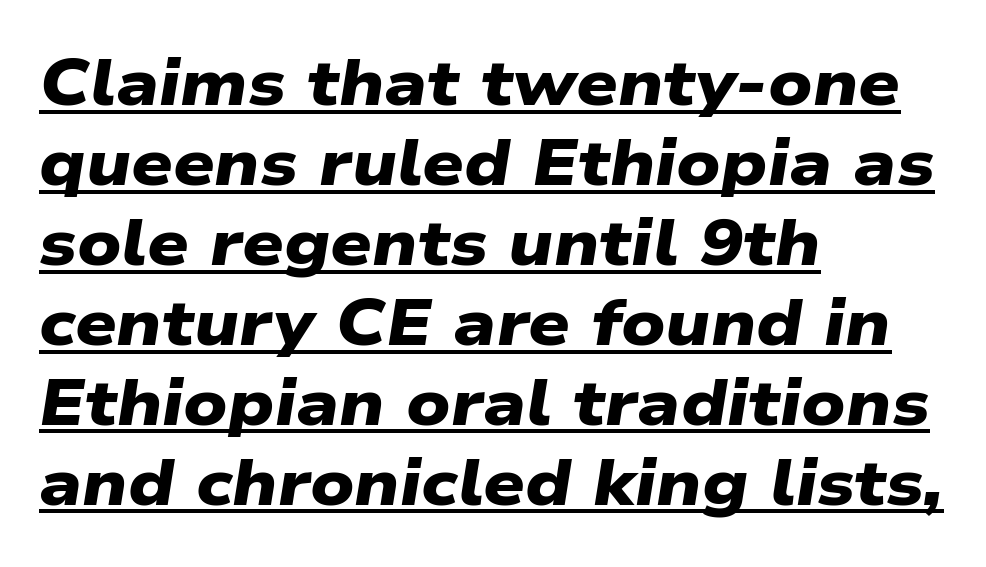
The paragraph shown leans on its left margin. The glyphs in this specimen are sans serif. Honestly, the underline is the first thing you notice here. Short note: letters normally spaced. The letters are bold, with thick, heavy strokes. Note the varied advance widths — an 'i' is clearly narrower than an 'm'.
